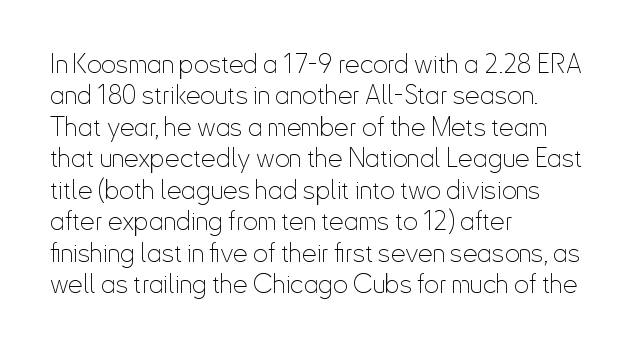
{"italic": "no", "bold": "no", "underline": "no", "align": "left", "line_spacing_ratio": 1.21, "letter_spacing": "normal", "letter_spacing_em": 0.0, "glyph_px": 26}
